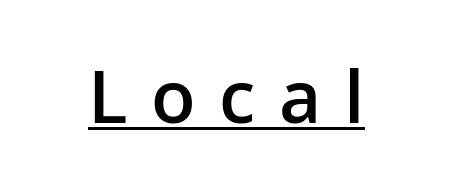
Q: Is the text bold? A: Semi-bold.
Q: Is the text italic (slanted)? A: No, it is upright.
Q: Is the typeface a serif or a sans-serif typeface? A: Sans-serif.
Q: Is the text underlined? A: Yes.
Q: Is the spacing between letters normal or unusually wide? A: Unusually wide.
Q: Width (condensed, normal, or wide)? A: Normal.
Q: Stroke contrast? A: Low.
Q: x-height? A: Medium.
Q: Monospaced? A: No.
